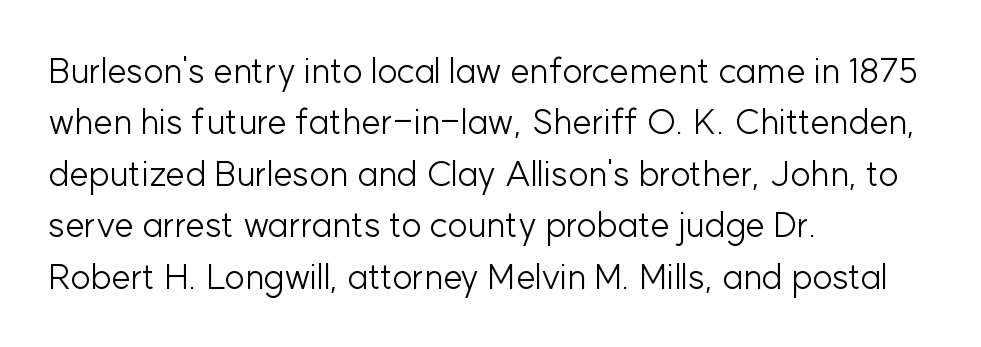
The image shows 35 px light sans-serif type, upright; set left-aligned, normal line spacing (1.47x), normal letter spacing, not underlined; low stroke contrast and a medium x-height.
